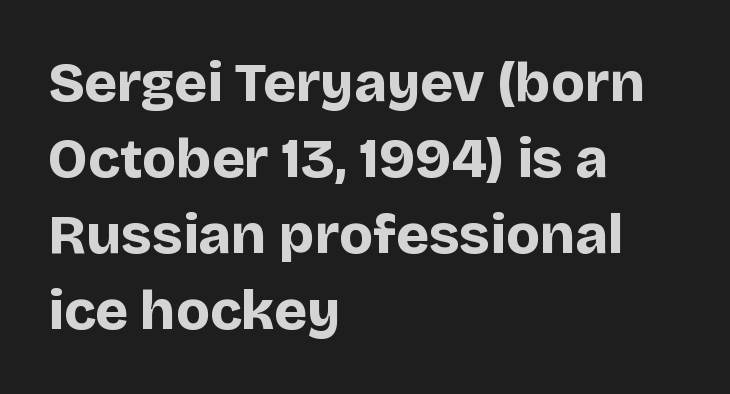
{"serif": "no", "italic": "no", "bold": "yes", "weight": "bold", "width": "normal", "stroke_contrast": "low", "x_height": "large", "monospaced": "no", "underline": "no", "align": "left", "line_spacing": "normal", "line_spacing_ratio": 1.36, "letter_spacing": "normal", "letter_spacing_em": 0.0, "glyph_px": 56}
